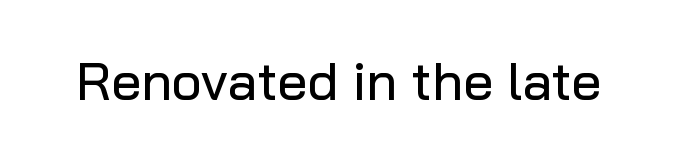
The image shows 53 px sans-serif type, upright; set normal letter spacing, not underlined; low stroke contrast and a medium x-height.
